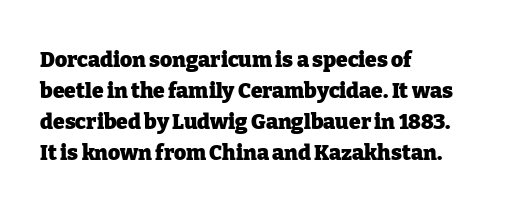
Posture: vertical. A classic flush-left, rag-right setting is used for this passage. Horizontal bands of white between lines are of average thickness. Each word holds together tightly as a unit, with standard inter-letter gaps. The font is running at its bold setting.
